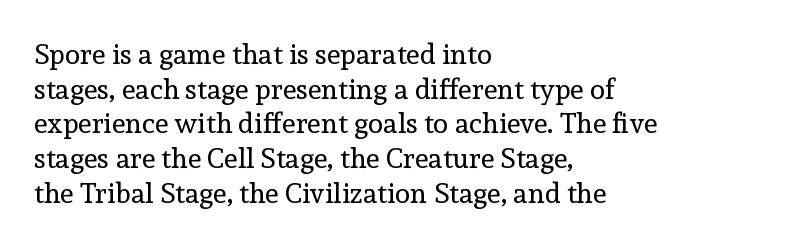
{"serif": "yes", "italic": "no", "bold": "no", "weight": "regular", "width": "normal", "x_height": "medium", "monospaced": "no", "underline": "no", "align": "left", "line_spacing_ratio": 1.24, "letter_spacing": "normal", "letter_spacing_em": 0.0, "glyph_px": 28}
